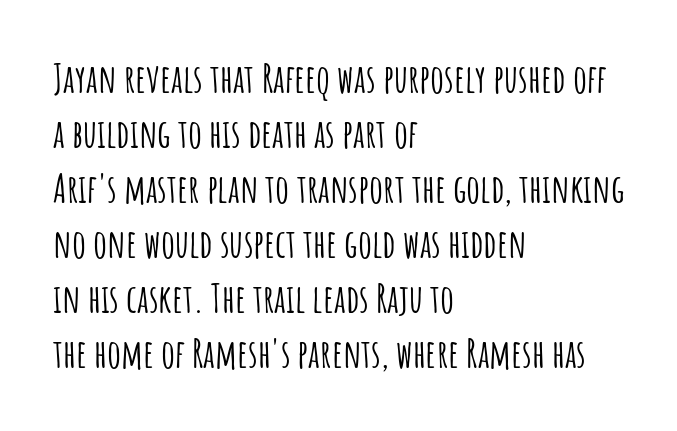
Q: Is the text italic (slanted)? A: No, it is upright.
Q: Is the typeface a serif or a sans-serif typeface? A: Sans-serif.
Q: Is the text underlined? A: No.
Q: How is the paragraph aligned? A: Left-aligned.
Q: Is the spacing between letters normal or unusually wide? A: Normal.
Q: Is the spacing between lines tight, normal or loose? A: Normal.
Q: Width (condensed, normal, or wide)? A: Condensed.
Q: Stroke contrast? A: Low.
Q: x-height? A: Large.
Q: Monospaced? A: No.
